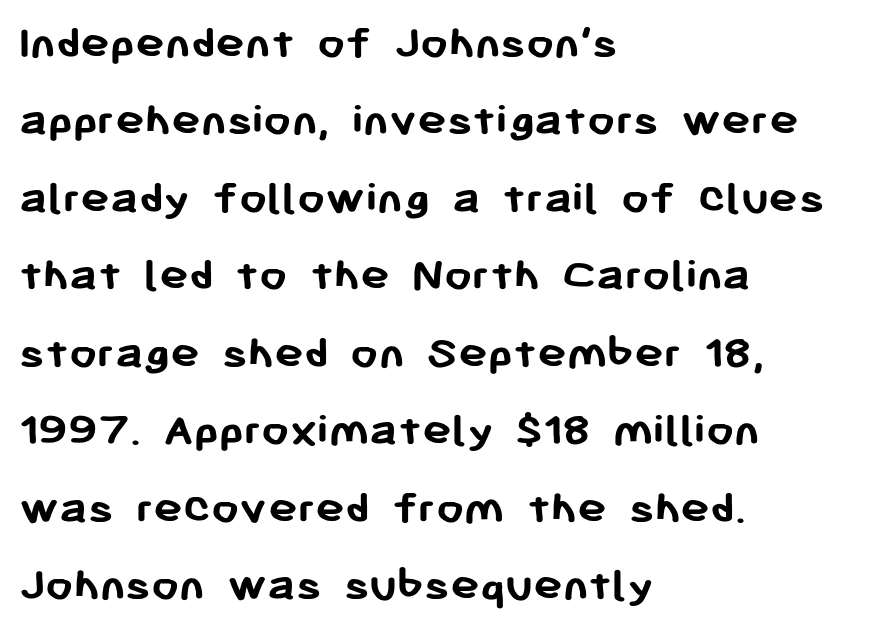
The image shows 49 px semibold sans-serif type, upright; set left-aligned, normal line spacing (1.58x), normal letter spacing, not underlined; low stroke contrast and a medium x-height.
